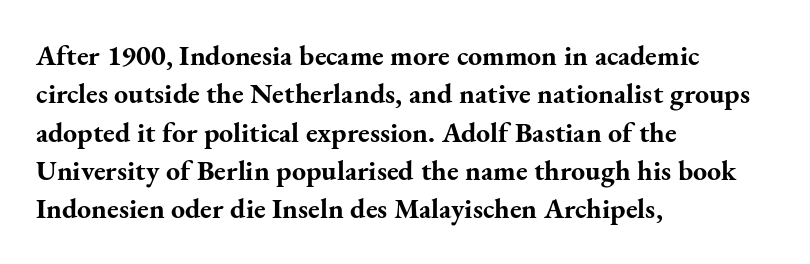
{"serif": "yes", "italic": "no", "bold": "yes", "weight": "bold", "width": "normal", "stroke_contrast": "medium", "x_height": "small", "monospaced": "no", "underline": "no", "align": "left", "line_spacing": "normal", "line_spacing_ratio": 1.37, "letter_spacing": "normal", "letter_spacing_em": 0.0, "glyph_px": 28}
